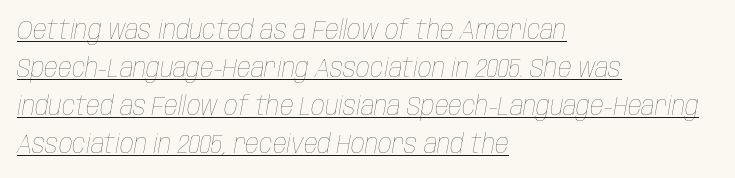
{"italic": "yes", "lean": "right", "slant_degrees": 10, "bold": "no", "underline": "yes", "align": "left", "line_spacing": "normal", "line_spacing_ratio": 1.41, "letter_spacing": "normal", "letter_spacing_em": 0.0, "glyph_px": 27}
